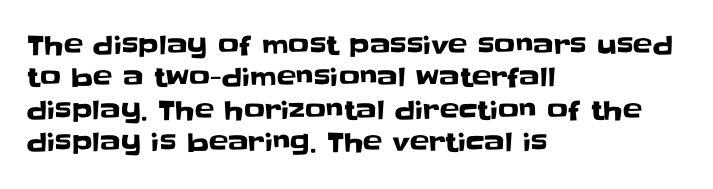
These lines sit exactly where default settings would place them. The letters stand upright; this is a roman face. Typeset ragged right — the left edge is the straight one. Just letters on the line, the space beneath them empty. Caption: standard tracking, unaltered.
